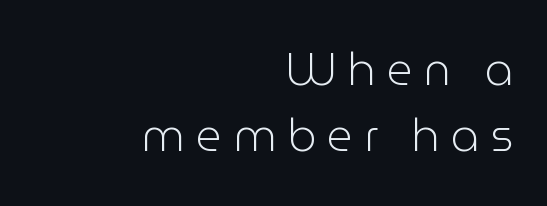
Q: Is the text bold? A: No.
Q: Is the text italic (slanted)? A: No, it is upright.
Q: Is the typeface a serif or a sans-serif typeface? A: Sans-serif.
Q: Is the text underlined? A: No.
Q: How is the paragraph aligned? A: Right-aligned.
Q: Is the spacing between letters normal or unusually wide? A: Unusually wide.
Q: Is the spacing between lines tight, normal or loose? A: Normal.
Q: Width (condensed, normal, or wide)? A: Normal.
Q: Stroke contrast? A: Low.
Q: x-height? A: Medium.
Q: Monospaced? A: No.
